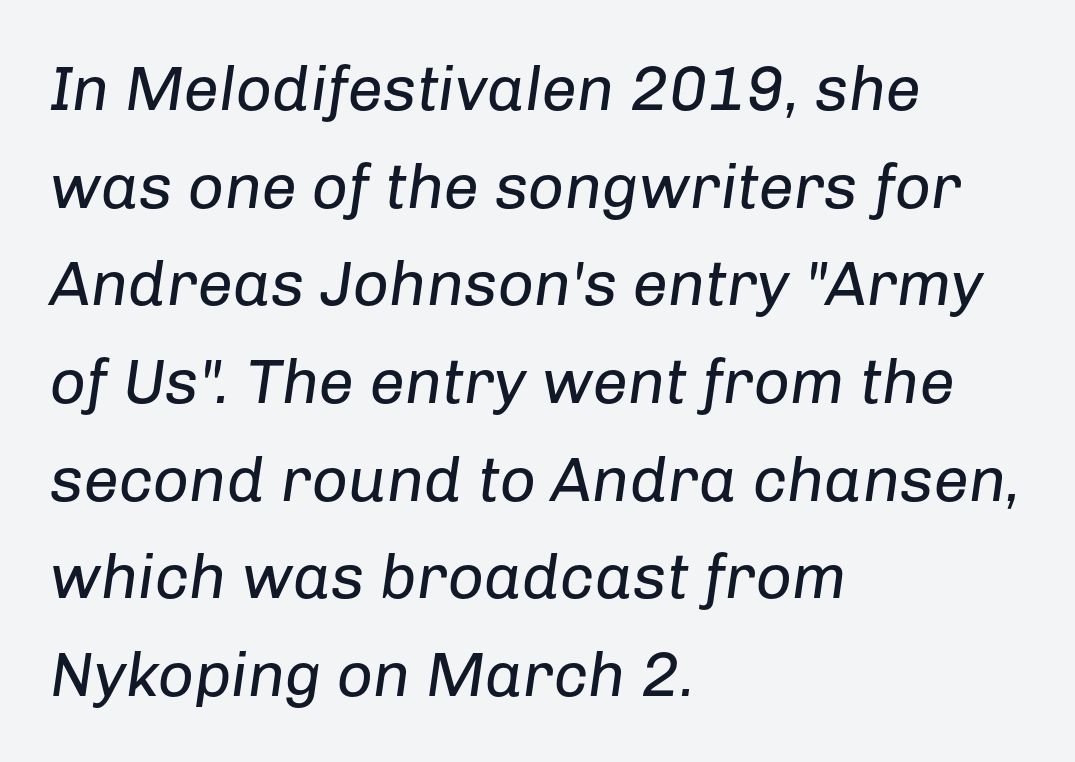
This sample uses an oblique cut, with every glyph tilted off the vertical. If you measured baseline to baseline, you'd find a middling distance. There is no visible air inserted between adjacent glyphs. Line starts are locked; line ends wander.
